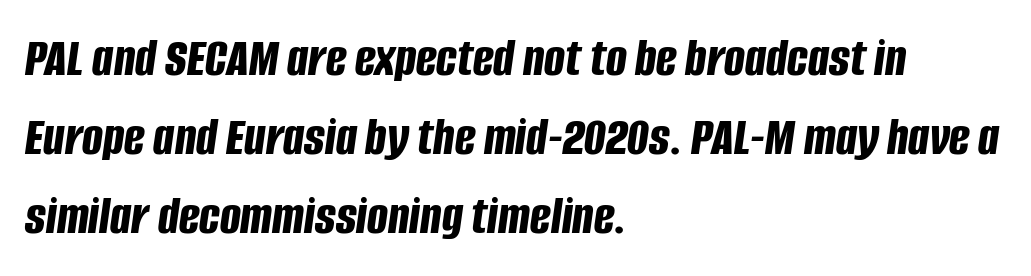
The image shows 55 px bold, condensed type, italic (leaning right); set left-aligned, normal line spacing (1.44x), normal letter spacing, not underlined; low stroke contrast and a large x-height.
